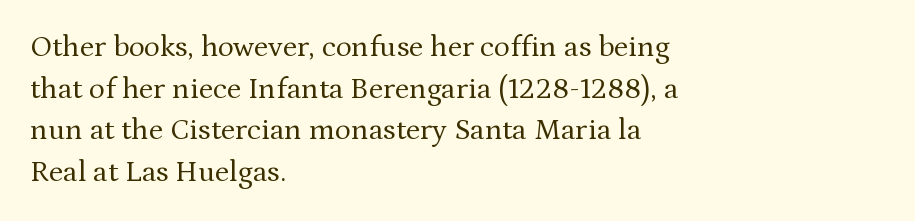
Regular leading. The rendering uses natural spacing where letterforms have individual widths. The font family rendered here belongs to the serif group. Letters rest on an invisible, unmarked baseline. Heft: none added — not bold. Italic? Not at all — the glyphs are vertical.
